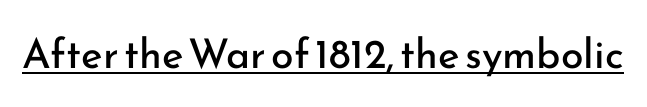
The image shows 41 px regular-weight sans-serif type, upright; set normal letter spacing, underlined; low stroke contrast and a small x-height.
